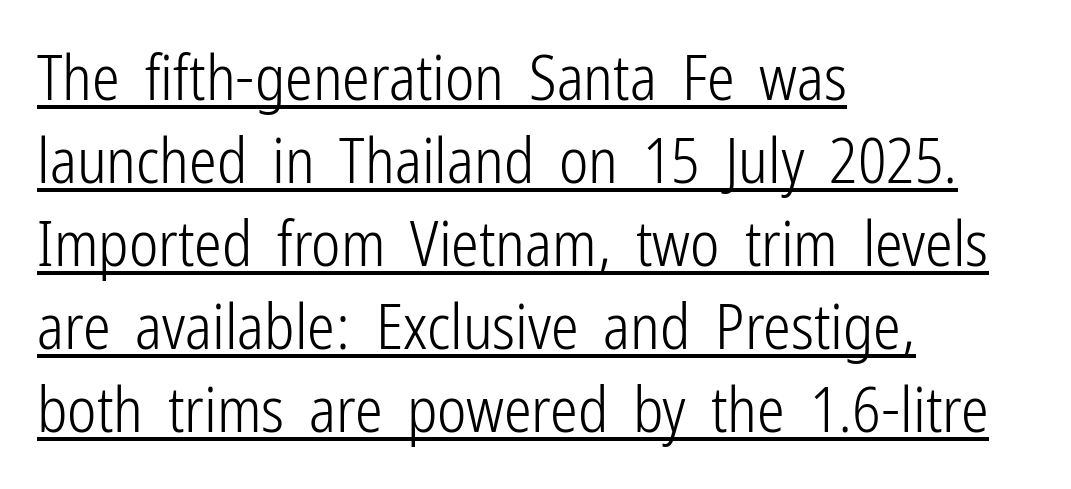
The image shows 62 px light, condensed sans-serif type, upright; set left-aligned, normal line spacing (1.34x), normal letter spacing, underlined; low stroke contrast and a medium x-height.
